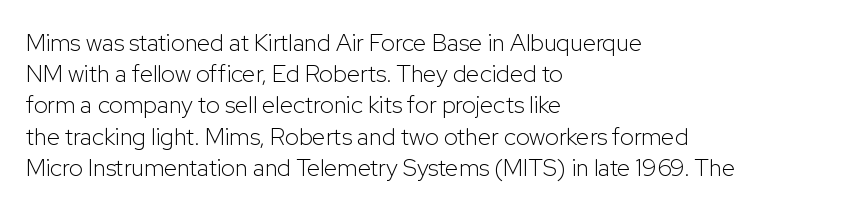
{"italic": "no", "bold": "no", "underline": "no", "align": "left", "line_spacing": "normal", "line_spacing_ratio": 1.3, "letter_spacing": "normal", "letter_spacing_em": 0.0, "glyph_px": 24}
